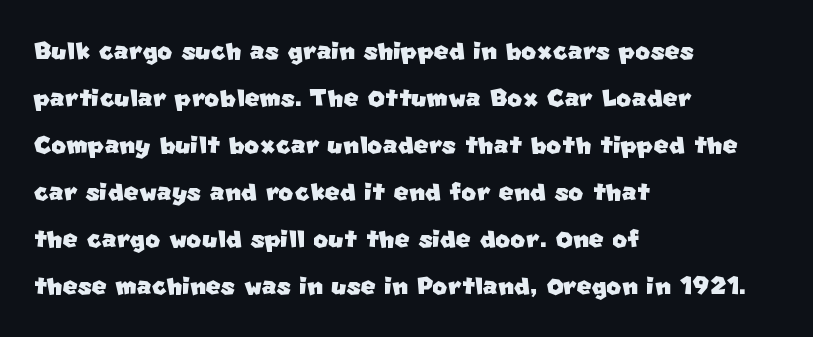
{"serif": "no", "width": "normal", "stroke_contrast": "low", "x_height": "large", "monospaced": "no", "underline": "no", "align": "left", "line_spacing": "normal", "line_spacing_ratio": 1.47, "letter_spacing": "normal", "letter_spacing_em": 0.0, "glyph_px": 32}
